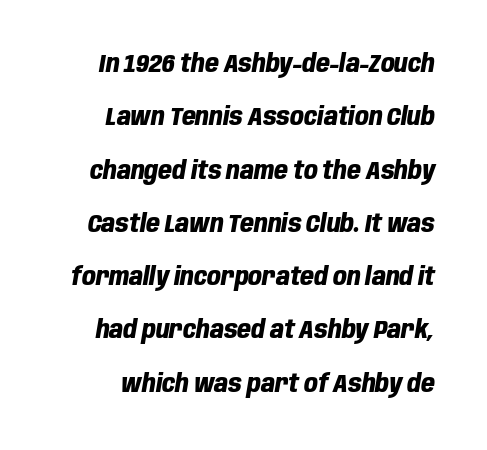
Italic? Definitely — the glyphs are oblique. The letterforms sit shoulder to shoulder at normal distance. Lines of text with bare space underneath. These lines carry a lot of weight — the face is fully bold.
